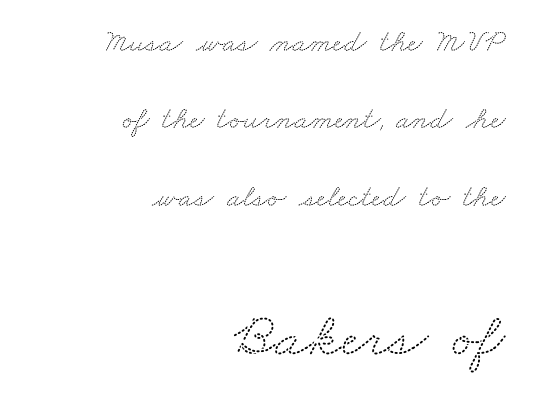
No extra tracking has been applied to these lines. Type size steps up from the first block to the second. Alignment: flush right. These lines are rendered in a variable-pitch font. Honestly, the rows look like they've been pulled way apart.
